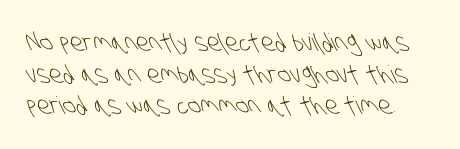
The image shows 24 px text type; set normal line spacing (1.32x), normal letter spacing, not underlined.
